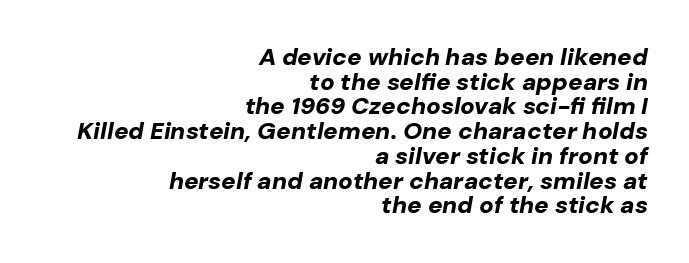
The image shows 24 px bold type, italic (leaning right); set right-aligned, tight line spacing (1.03x), normal letter spacing, not underlined.
